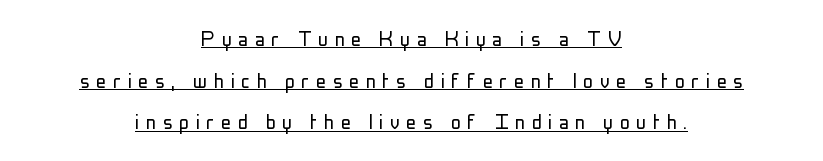
Each stroke keeps to a modest, everyday thickness or less. Characters follow at a spacing far wider than the type designer built in. It's the straight-up-and-down kind of type. Quick note: interline space is typical.
